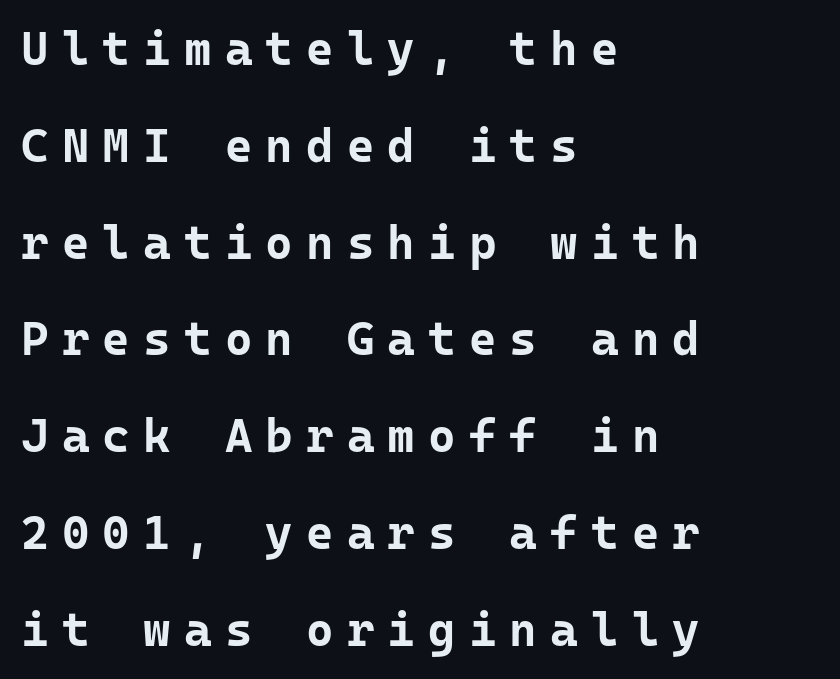
{"serif": "no", "italic": "no", "bold": "yes", "weight": "bold", "width": "normal", "stroke_contrast": "low", "x_height": "medium", "underline": "no", "align": "left", "line_spacing": "loose", "line_spacing_ratio": 2.06, "letter_spacing": "wide", "letter_spacing_em": 0.28, "glyph_px": 47}
